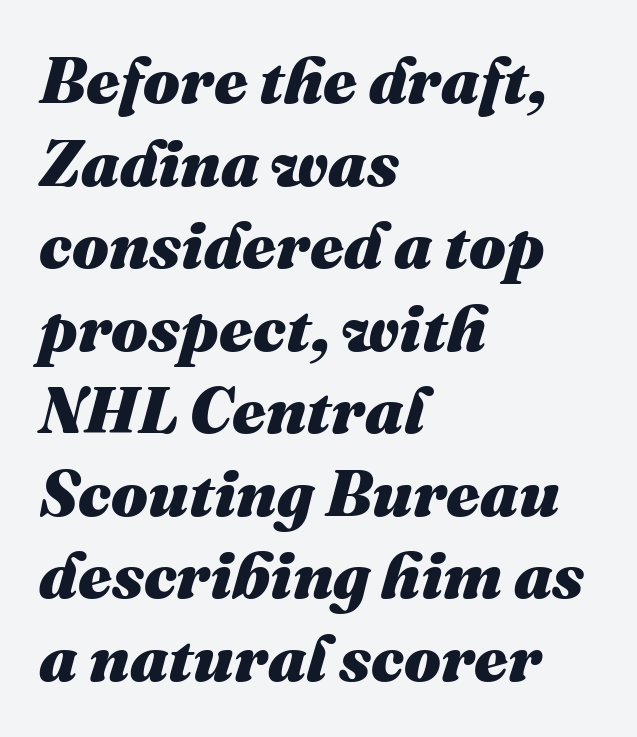
Q: Is the text bold? A: Yes.
Q: Is the text italic (slanted)? A: Yes, it leans right by about 16 degrees.
Q: Is the text underlined? A: No.
Q: How is the paragraph aligned? A: Left-aligned.
Q: Is the spacing between letters normal or unusually wide? A: Normal.
Q: Is the spacing between lines tight, normal or loose? A: Normal.
Q: Width (condensed, normal, or wide)? A: Normal.
Q: Stroke contrast? A: Medium.
Q: x-height? A: Medium.
Q: Monospaced? A: No.
